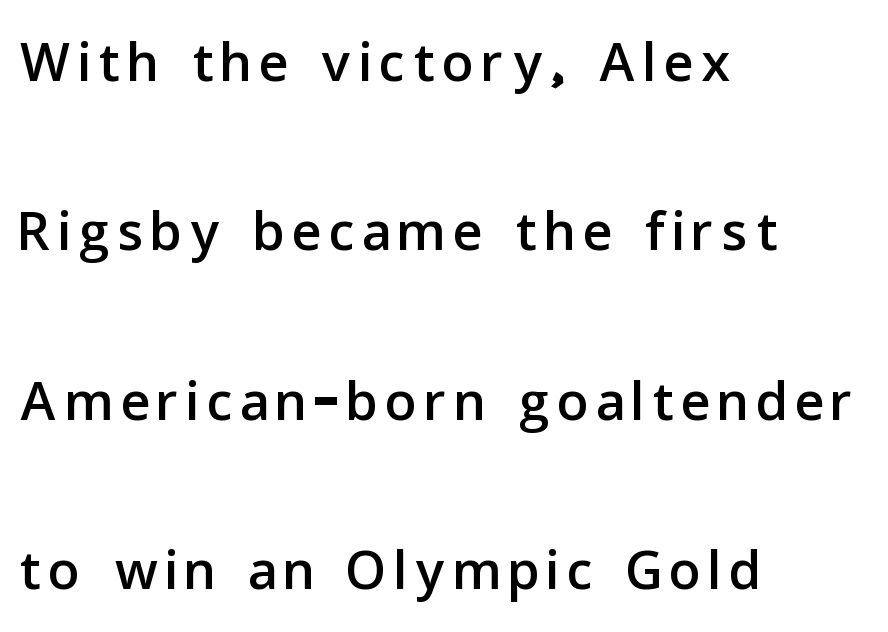
The image shows 78 px sans-serif type, upright; set left-aligned, loose line spacing (2.17x), not underlined; low stroke contrast and a medium x-height.
